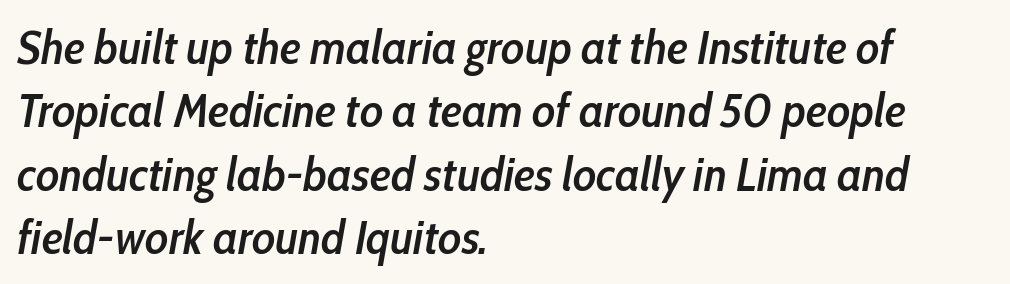
The image shows 48 px semibold, condensed type, italic (leaning right); set left-aligned, normal line spacing (1.32x), normal letter spacing, not underlined; low stroke contrast and a medium x-height.
